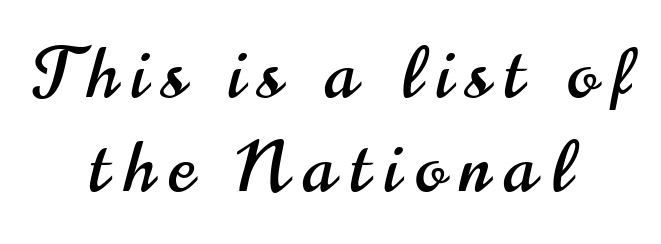
The passage shown is typed in a proportional face where columns would drift. The specimen omits any rule beneath the text block's lines. Compared with typical paragraphs, the rows here are spaced about the same. Visually the block forms a symmetrical silhouette, jagged on both flanks.
